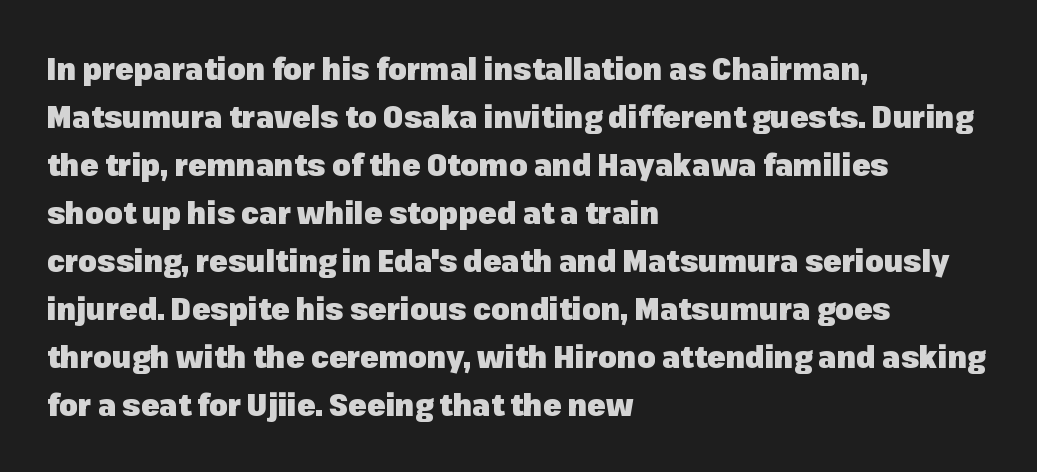
Q: Is the text bold? A: Yes.
Q: Is the text italic (slanted)? A: No, it is upright.
Q: Is the typeface a serif or a sans-serif typeface? A: Sans-serif.
Q: Is the text underlined? A: No.
Q: How is the paragraph aligned? A: Left-aligned.
Q: Is the spacing between letters normal or unusually wide? A: Normal.
Q: Is the spacing between lines tight, normal or loose? A: Normal.
Q: Width (condensed, normal, or wide)? A: Normal.
Q: Stroke contrast? A: Low.
Q: x-height? A: Medium.
Q: Monospaced? A: No.
